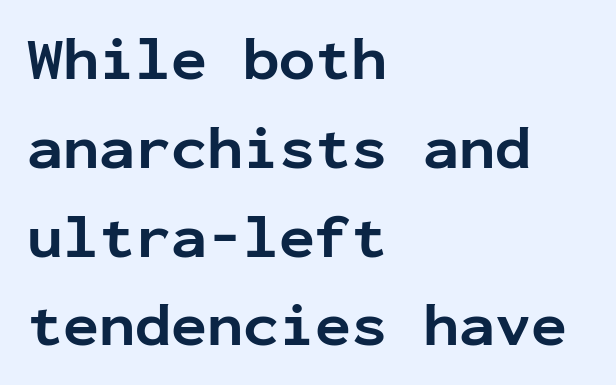
{"serif": "no", "italic": "no", "bold": "yes", "weight": "bold", "width": "normal", "stroke_contrast": "low", "x_height": "medium", "monospaced": "yes", "underline": "no", "align": "left", "line_spacing": "normal", "line_spacing_ratio": 1.48, "letter_spacing": "normal", "letter_spacing_em": 0.0, "glyph_px": 60}
